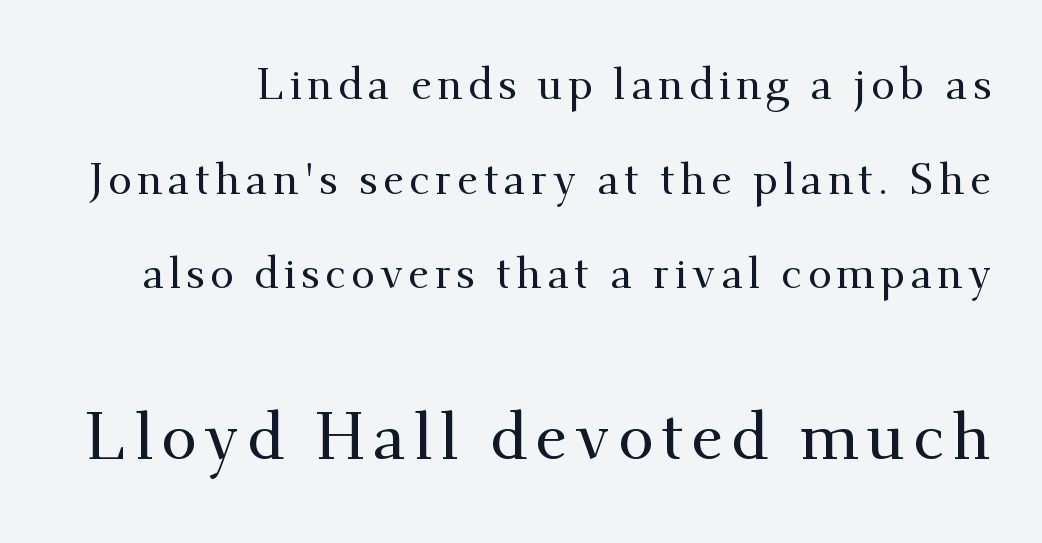
{"serif": "yes", "italic": "no", "width": "normal", "stroke_contrast": "medium", "x_height": "small", "monospaced": "no", "underline": "no", "line_spacing": "loose", "line_spacing_ratio": 2.2, "larger_block": "second", "size_ratio": 1.51, "glyph_px": 65}
